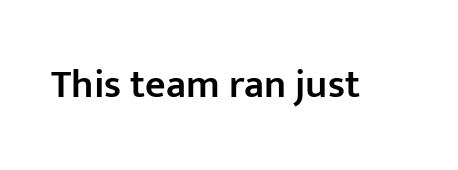
Q: Is the text bold? A: Semi-bold.
Q: Is the text italic (slanted)? A: No, it is upright.
Q: Is the typeface a serif or a sans-serif typeface? A: Sans-serif.
Q: Is the text underlined? A: No.
Q: Is the spacing between letters normal or unusually wide? A: Normal.
Q: Width (condensed, normal, or wide)? A: Normal.
Q: Stroke contrast? A: Low.
Q: x-height? A: Medium.
Q: Monospaced? A: No.
